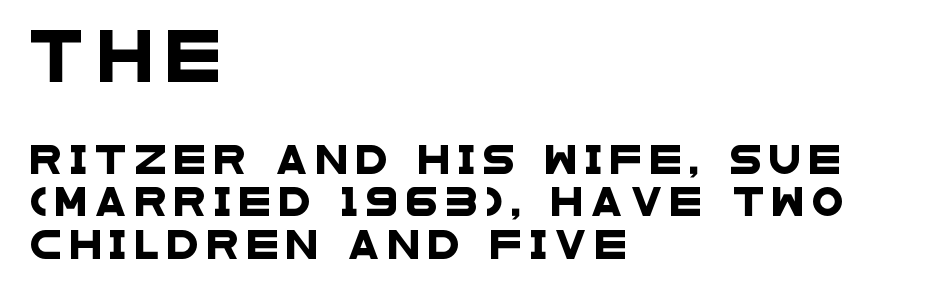
Rule under the text: the space is simply empty. The typesetter chose a ragged-right arrangement here. Character widths vary here, with narrow letters taking less room than wide ones. The text was rendered using a sans face with plain stroke endings. The lines sit at an ordinary, default distance from one another. This layout puts the oversized block above and the modest block below.
